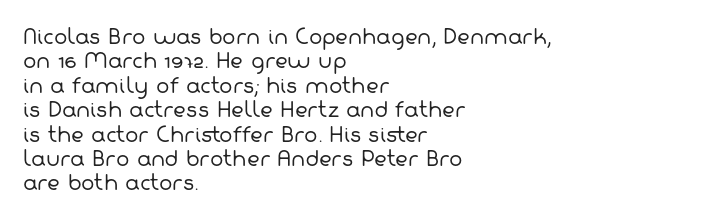
{"bold": "no", "underline": "no", "align": "left", "line_spacing_ratio": 1.22, "letter_spacing": "normal", "letter_spacing_em": 0.0, "glyph_px": 20}
